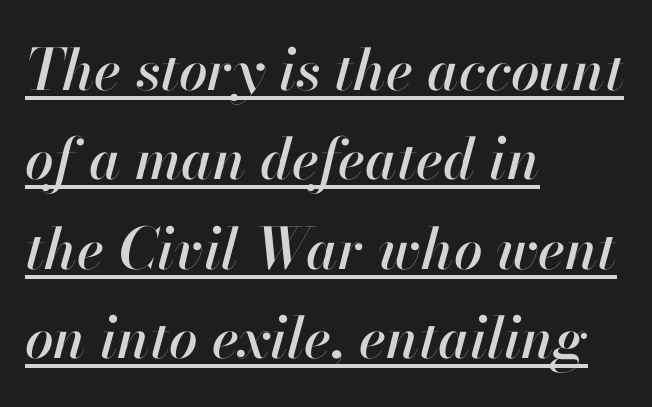
Spacing verdict: proportional, widths tailored to each character. In terms of leading, this rendering sits right in the middle. In CSS terms this would be text-align: left. Does a line run under the words? Yes, clearly. Yep, that's italic — everything's leaning.
